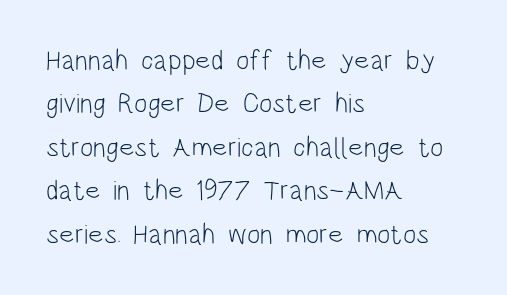
The image shows 28 px light, condensed sans-serif type, upright; set left-aligned, normal line spacing (1.55x), normal letter spacing, not underlined; low stroke contrast and a large x-height.
